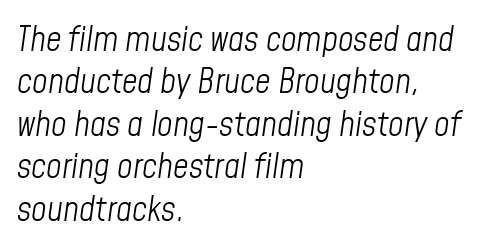
The image shows 34 px light, condensed type, italic (leaning right); set left-aligned, normal line spacing (1.25x), normal letter spacing, not underlined; low stroke contrast and a medium x-height.
